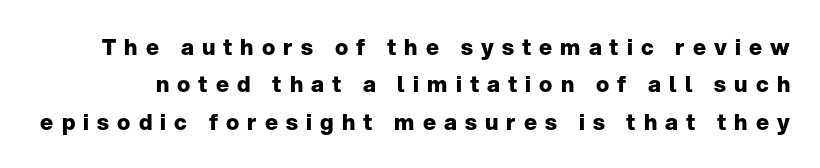
Q: Is the text bold? A: Yes.
Q: Is the text italic (slanted)? A: No, it is upright.
Q: Is the text underlined? A: No.
Q: Is the spacing between letters normal or unusually wide? A: Unusually wide.
Q: Is the spacing between lines tight, normal or loose? A: Normal.
